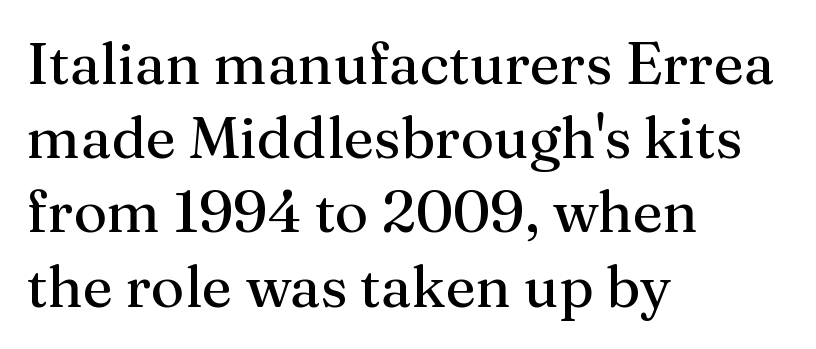
{"serif": "yes", "italic": "no", "bold": "no", "weight": "regular", "width": "normal", "stroke_contrast": "medium", "x_height": "medium", "monospaced": "no", "underline": "no", "align": "left", "line_spacing": "normal", "line_spacing_ratio": 1.28, "letter_spacing": "normal", "letter_spacing_em": 0.0, "glyph_px": 58}
